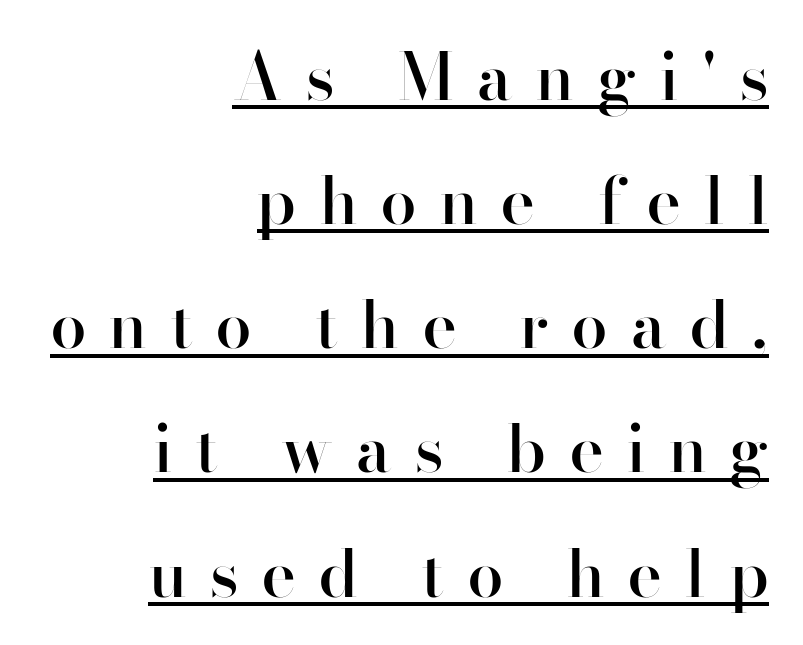
The image shows 65 px semibold sans-serif type, upright; set right-aligned, loose line spacing (1.91x), unusually wide letter spacing (+0.37 em), underlined; high stroke contrast and a small x-height.
